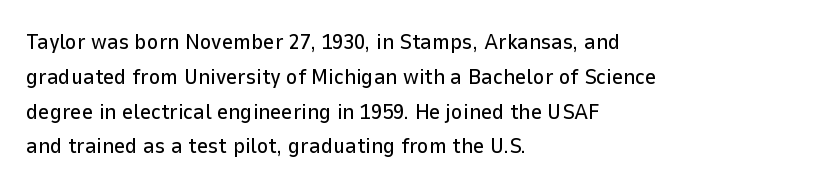
{"italic": "no", "underline": "no", "align": "left", "line_spacing": "normal", "line_spacing_ratio": 1.58, "letter_spacing": "normal", "letter_spacing_em": 0.0, "glyph_px": 22}
